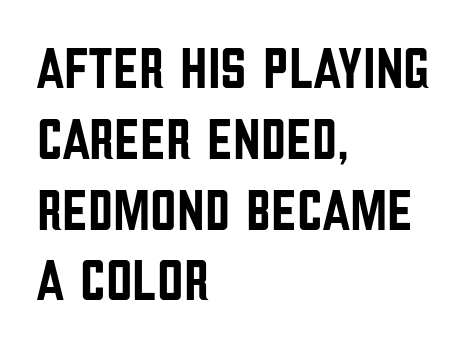
The image shows 58 px condensed sans-serif type, upright; set left-aligned, line spacing 1.22x, normal letter spacing, not underlined; low stroke contrast and a large x-height.
